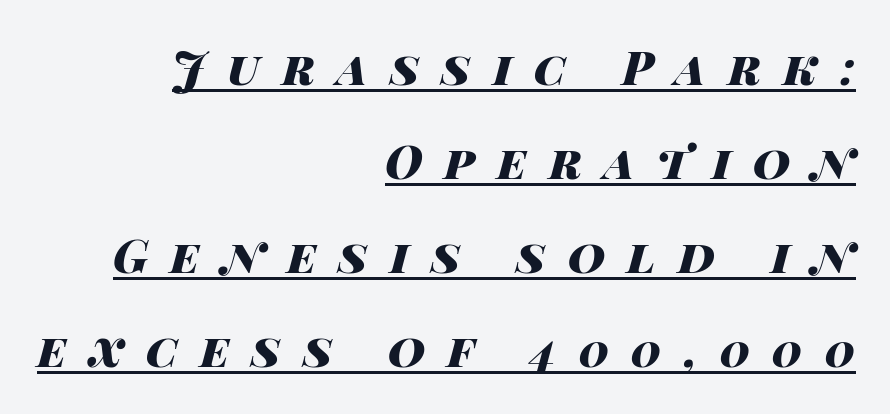
Q: Is the text bold? A: Yes.
Q: Is the text italic (slanted)? A: Yes, it leans right by about 14 degrees.
Q: Is the text underlined? A: Yes.
Q: How is the paragraph aligned? A: Right-aligned.
Q: Is the spacing between letters normal or unusually wide? A: Unusually wide.
Q: Is the spacing between lines tight, normal or loose? A: Loose.
Q: Width (condensed, normal, or wide)? A: Wide.
Q: Stroke contrast? A: High.
Q: x-height? A: Large.
Q: Monospaced? A: No.
